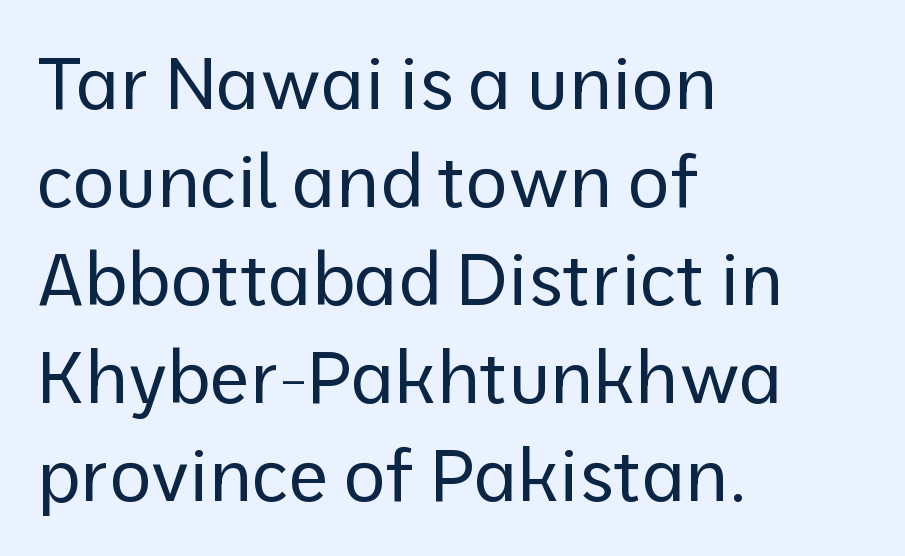
The image shows 72 px regular-weight sans-serif type, upright; set left-aligned, normal line spacing (1.36x), normal letter spacing, not underlined; low stroke contrast and a medium x-height.
